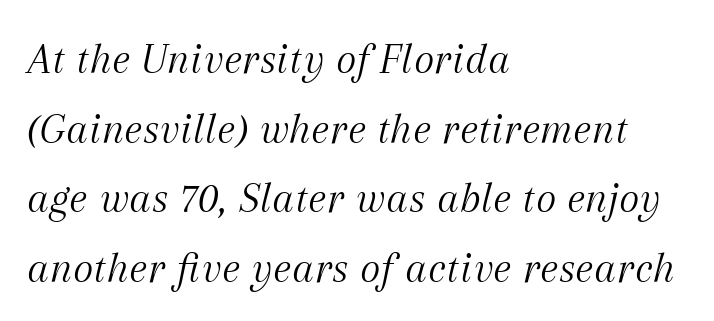
These glyphs show unthickened strokes, regular width or finer. The type family on display is of the serif kind. Descenders are the only things crossing below the line. Evenly set lines give the paragraph a standard silhouette.
